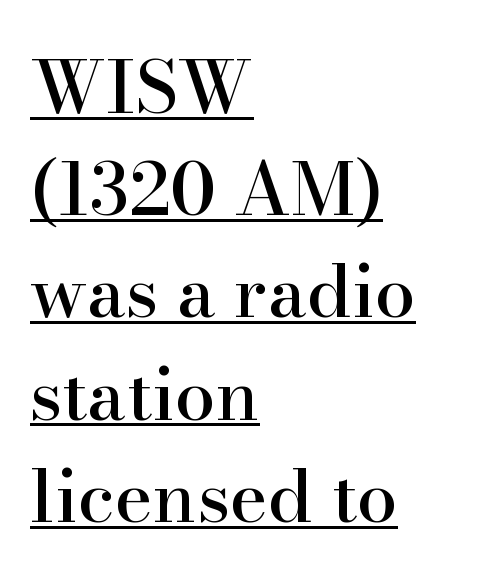
Serifs: yes, visible at the terminals of the letterforms. You can see a thin bar hugging the bottom of the glyphs. Varying glyph widths throughout — classic text-font behaviour. The rendering uses a moderate line-height, typical for paragraphs. Italic: no, the glyphs are upright roman. No extra tracking has been applied to these lines.
